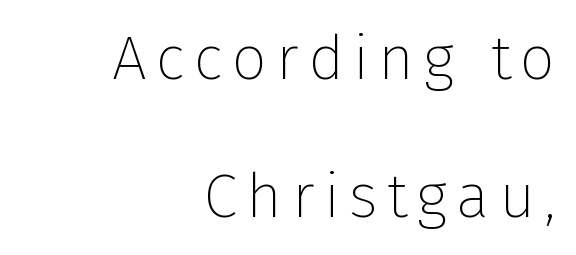
Q: Is the text bold? A: No.
Q: Is the text italic (slanted)? A: No, it is upright.
Q: Is the typeface a serif or a sans-serif typeface? A: Sans-serif.
Q: Is the text underlined? A: No.
Q: How is the paragraph aligned? A: Right-aligned.
Q: Is the spacing between lines tight, normal or loose? A: Loose.
Q: Width (condensed, normal, or wide)? A: Normal.
Q: Stroke contrast? A: Low.
Q: x-height? A: Medium.
Q: Monospaced? A: No.
